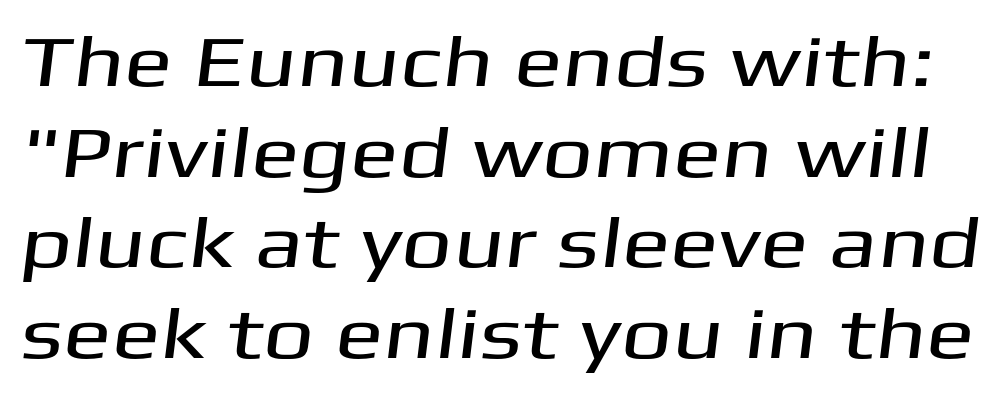
{"serif": "no", "width": "wide", "stroke_contrast": "medium", "x_height": "medium", "monospaced": "no", "underline": "no", "line_spacing": "normal", "line_spacing_ratio": 1.26, "letter_spacing": "normal", "letter_spacing_em": 0.0, "glyph_px": 72}
